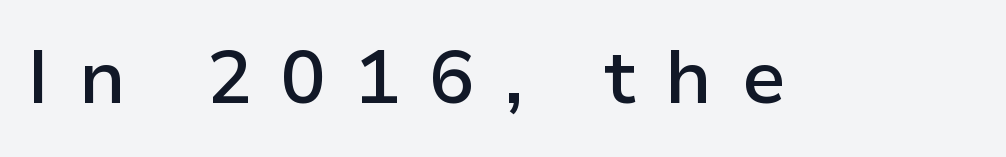
The image shows 75 px semibold sans-serif type, upright; set unusually wide letter spacing (+0.39 em), not underlined; low stroke contrast and a medium x-height.
